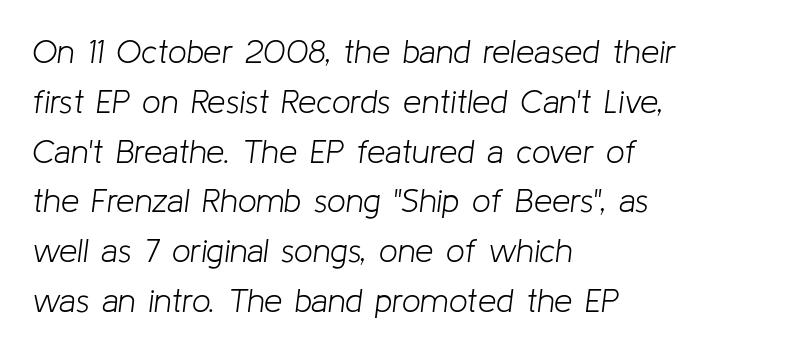
The image shows 33 px light type, italic (leaning right); set left-aligned, normal line spacing (1.51x), normal letter spacing, not underlined; low stroke contrast and a medium x-height.
